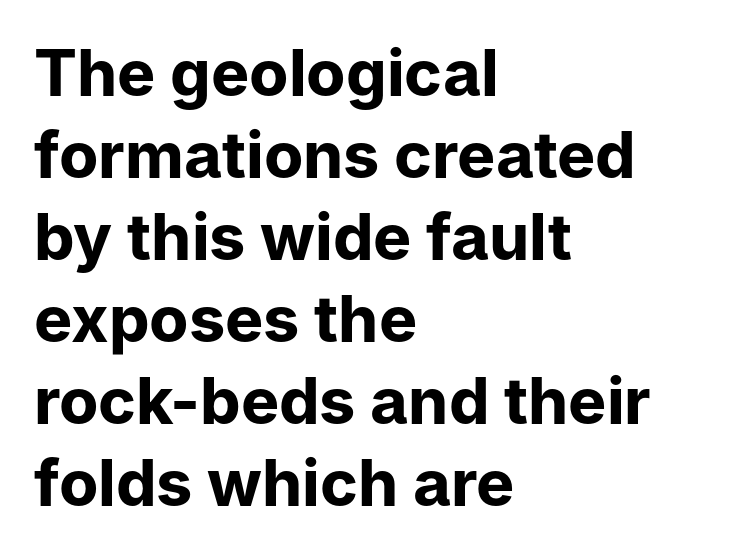
{"serif": "no", "italic": "no", "bold": "yes", "weight": "bold", "width": "normal", "stroke_contrast": "low", "x_height": "medium", "monospaced": "no", "underline": "no", "align": "left", "line_spacing": "normal", "line_spacing_ratio": 1.28, "letter_spacing": "normal", "letter_spacing_em": 0.0, "glyph_px": 64}
